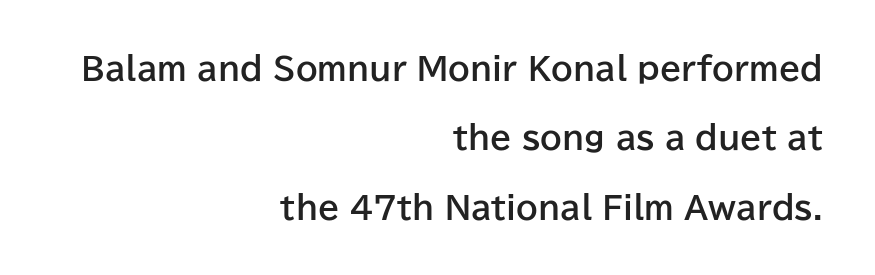
The gap between lines stays unmarked. You'd pick this weight for a headline — it's a proper bold. Compared with typical paragraphs, the rows here are farther apart. You could call the tracking neutral — neither tight nor loose. Ordinary non-slanted type is in use.
